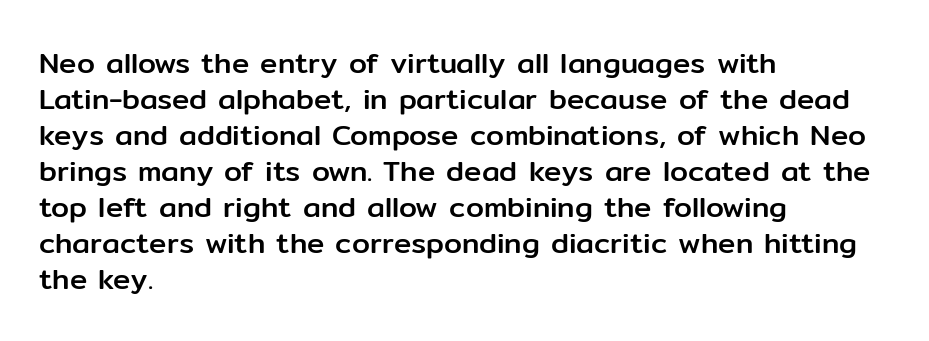
Lines of text with bare space underneath. A typesetter would call this zero additional tracking. Classification — sans serif. Compared with a centered layout, this one pins lines to the left instead. When letters stand straight like this, we call the style roman or upright.
